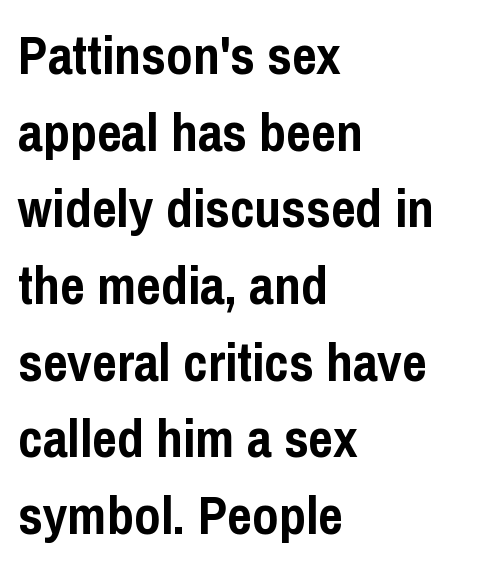
Q: Is the text bold? A: Yes.
Q: Is the text italic (slanted)? A: No, it is upright.
Q: Is the typeface a serif or a sans-serif typeface? A: Sans-serif.
Q: Is the text underlined? A: No.
Q: How is the paragraph aligned? A: Left-aligned.
Q: Is the spacing between letters normal or unusually wide? A: Normal.
Q: Is the spacing between lines tight, normal or loose? A: Normal.
Q: Width (condensed, normal, or wide)? A: Condensed.
Q: Stroke contrast? A: Low.
Q: x-height? A: Medium.
Q: Monospaced? A: No.
